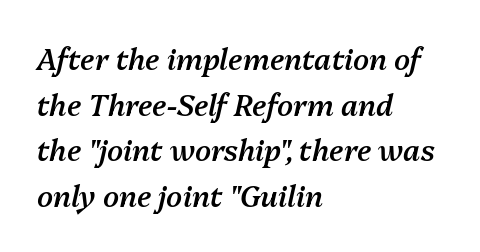
Q: Is the text bold? A: Semi-bold.
Q: Is the text italic (slanted)? A: Yes, it leans right by about 13 degrees.
Q: Is the text underlined? A: No.
Q: How is the paragraph aligned? A: Left-aligned.
Q: Is the spacing between letters normal or unusually wide? A: Normal.
Q: Is the spacing between lines tight, normal or loose? A: Normal.
Q: Width (condensed, normal, or wide)? A: Normal.
Q: Stroke contrast? A: Medium.
Q: x-height? A: Medium.
Q: Monospaced? A: No.
